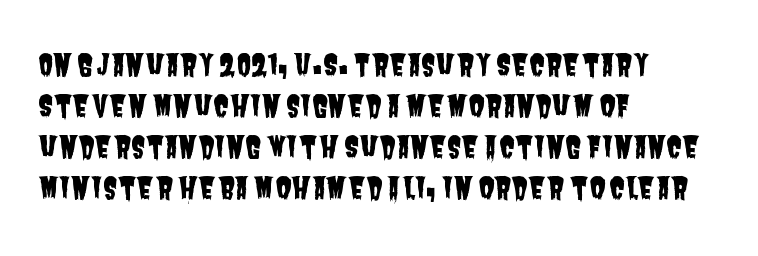
Q: Is the typeface a serif or a sans-serif typeface? A: Sans-serif.
Q: Is the text underlined? A: No.
Q: How is the paragraph aligned? A: Left-aligned.
Q: Is the spacing between letters normal or unusually wide? A: Normal.
Q: Is the spacing between lines tight, normal or loose? A: Normal.
Q: Width (condensed, normal, or wide)? A: Condensed.
Q: Stroke contrast? A: Low.
Q: x-height? A: Large.
Q: Monospaced? A: No.
